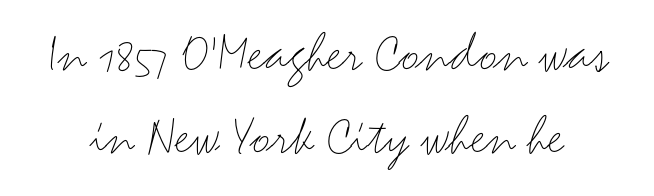
Is this a sans? Yes — the strokes have no serifs. Is this a heavy cut? Hardly; it is regular or lighter. These lines are rendered in a variable-pitch font. The space beneath each line is pristine and unruled.
